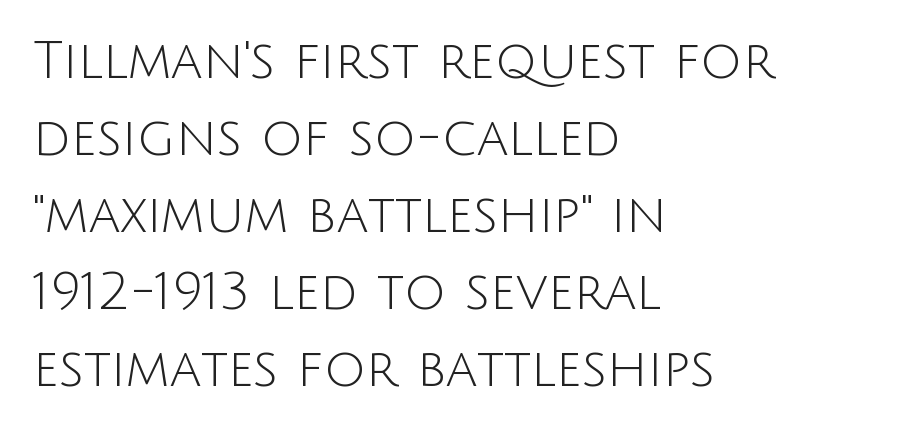
Q: Is the text bold? A: No.
Q: Is the text italic (slanted)? A: No, it is upright.
Q: Is the typeface a serif or a sans-serif typeface? A: Sans-serif.
Q: Is the text underlined? A: No.
Q: How is the paragraph aligned? A: Left-aligned.
Q: Is the spacing between letters normal or unusually wide? A: Normal.
Q: Is the spacing between lines tight, normal or loose? A: Normal.
Q: Width (condensed, normal, or wide)? A: Normal.
Q: Stroke contrast? A: Low.
Q: x-height? A: Large.
Q: Monospaced? A: No.
